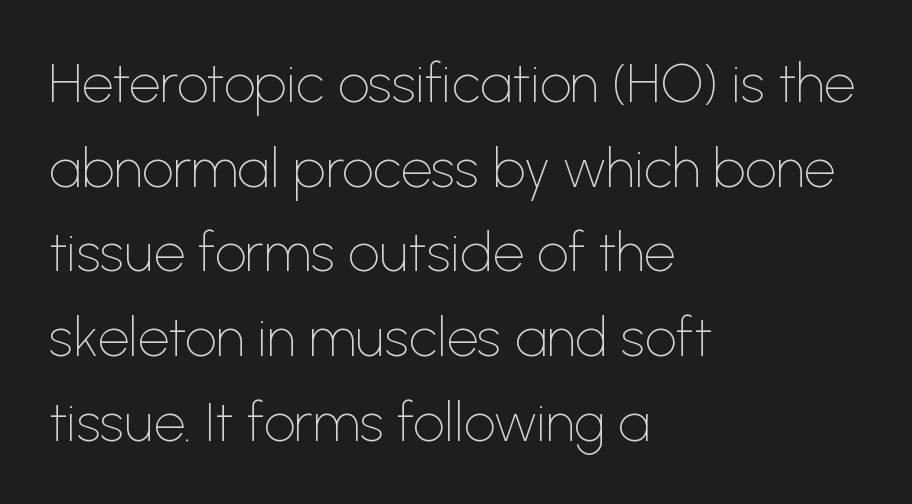
Q: Is the text bold? A: No.
Q: Is the text italic (slanted)? A: No, it is upright.
Q: Is the typeface a serif or a sans-serif typeface? A: Sans-serif.
Q: Is the text underlined? A: No.
Q: How is the paragraph aligned? A: Left-aligned.
Q: Is the spacing between letters normal or unusually wide? A: Normal.
Q: Is the spacing between lines tight, normal or loose? A: Normal.
Q: Width (condensed, normal, or wide)? A: Normal.
Q: Stroke contrast? A: Low.
Q: x-height? A: Medium.
Q: Monospaced? A: No.
